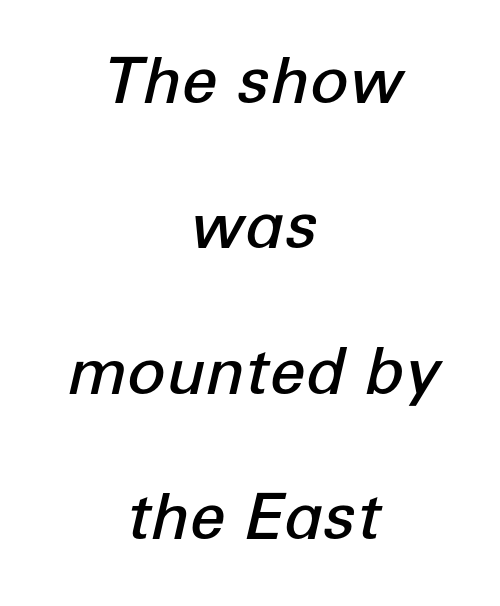
Q: Is the text bold? A: Semi-bold.
Q: Is the text italic (slanted)? A: Yes, it leans right by about 12 degrees.
Q: Is the text underlined? A: No.
Q: How is the paragraph aligned? A: Centered.
Q: Is the spacing between letters normal or unusually wide? A: Normal.
Q: Is the spacing between lines tight, normal or loose? A: Loose.
Q: Width (condensed, normal, or wide)? A: Normal.
Q: Stroke contrast? A: Low.
Q: x-height? A: Medium.
Q: Monospaced? A: No.
